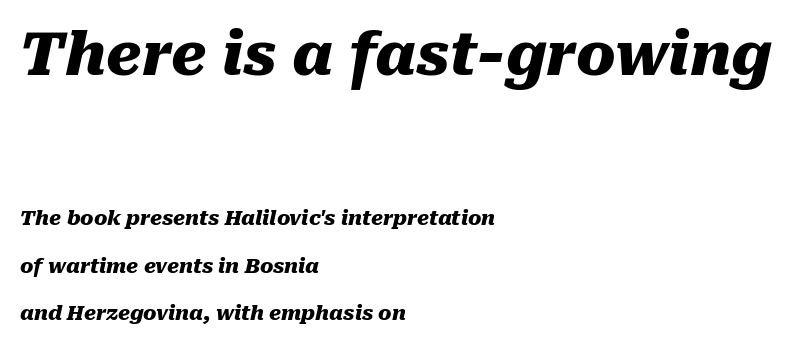
Q: Is the text bold? A: Yes.
Q: Is the text italic (slanted)? A: Yes, it leans right by about 10 degrees.
Q: Is the text underlined? A: No.
Q: How is the paragraph aligned? A: Left-aligned.
Q: Is the spacing between letters normal or unusually wide? A: Normal.
Q: Is the spacing between lines tight, normal or loose? A: Loose.
Q: Which block of text is set in a larger size, the first (top) or the second (bottom)? A: The first (top) one.
Q: Width (condensed, normal, or wide)? A: Normal.
Q: Stroke contrast? A: Medium.
Q: x-height? A: Medium.
Q: Monospaced? A: No.
